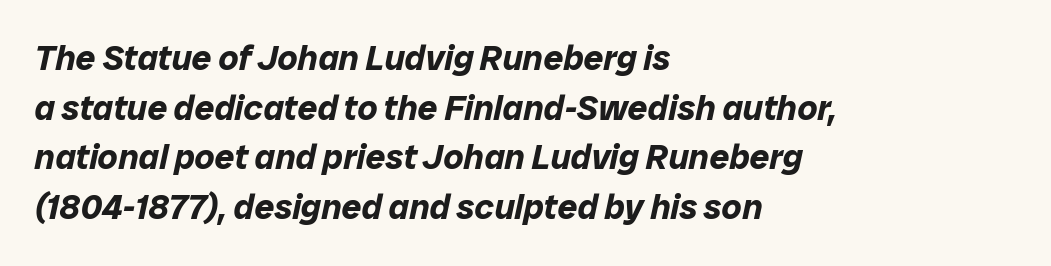
Check the space under the baseline: it is left empty. The face used here is rendered with its standard letterfit. The letters advance in unequal steps, a hallmark of proportional type. Horizontal alignment here is leftward, the default for most running prose. Thick stems and heavy bowls — unmistakably bold.
